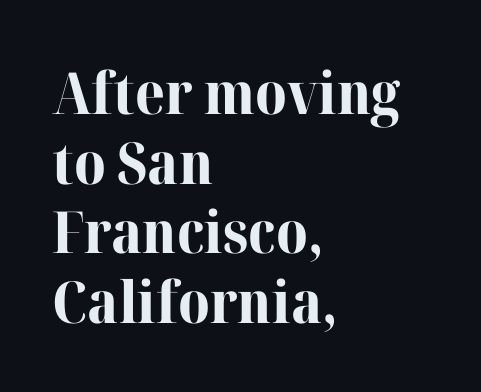
Standard letterfit; no display-style spreading of the glyphs. What kind of face is this? One with serifs. Visually the block forms a straight wall on the left and a jagged coastline on the right. Compared with an ordinary text face, these strokes are far heavier — a full bold.
